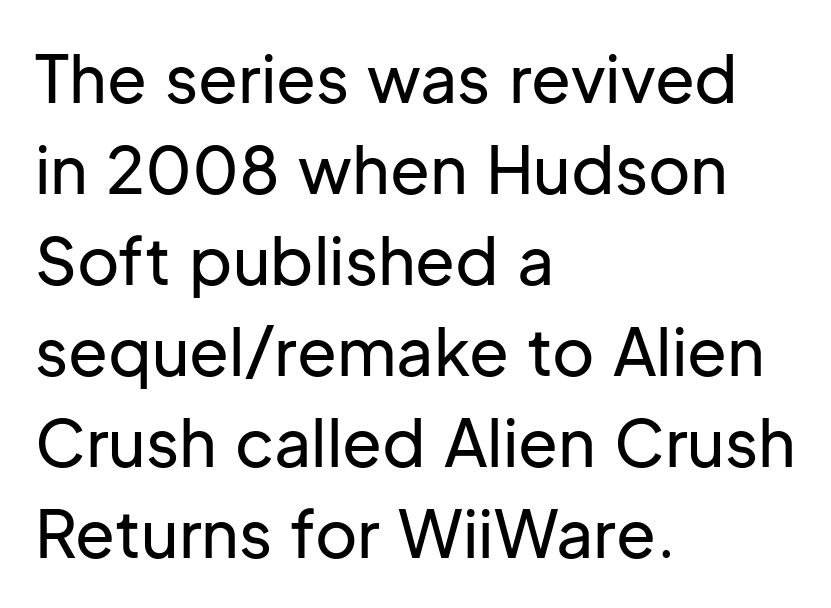
{"serif": "no", "italic": "no", "width": "normal", "stroke_contrast": "low", "x_height": "medium", "monospaced": "no", "underline": "no", "align": "left", "line_spacing": "normal", "line_spacing_ratio": 1.4, "letter_spacing": "normal", "letter_spacing_em": 0.0, "glyph_px": 65}
